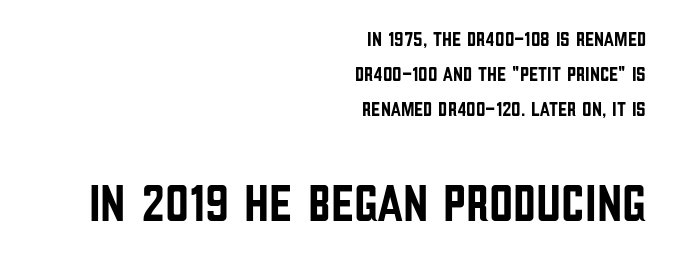
When letters stand straight like this, we call the style roman or upright. Note the varied advance widths — an 'i' is clearly narrower than an 'm'. The designer went with a sans here, leaving each stem footless. The second block has been scaled up relative to the first.
